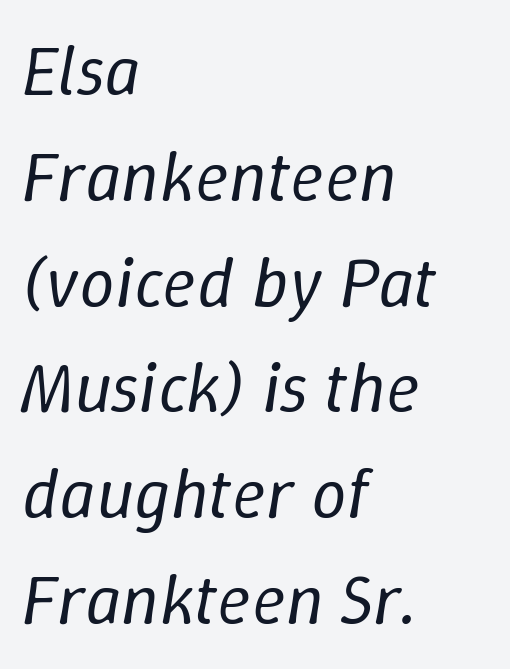
The image shows 71 px regular-weight type, italic (leaning right); set left-aligned, normal line spacing (1.49x), normal letter spacing, not underlined; low stroke contrast and a medium x-height.
